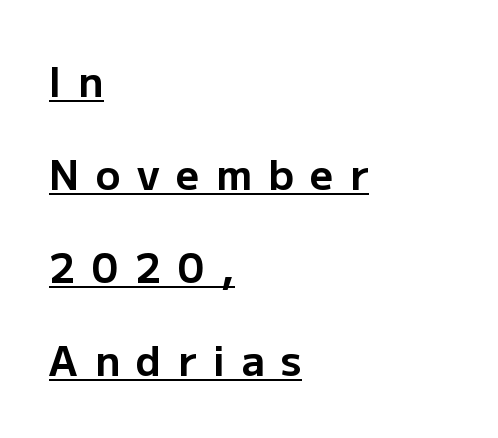
{"serif": "no", "italic": "no", "bold": "yes", "weight": "bold", "width": "normal", "stroke_contrast": "low", "x_height": "medium", "monospaced": "no", "underline": "yes", "align": "left", "line_spacing": "loose", "line_spacing_ratio": 2.27, "letter_spacing": "wide", "letter_spacing_em": 0.4, "glyph_px": 41}
